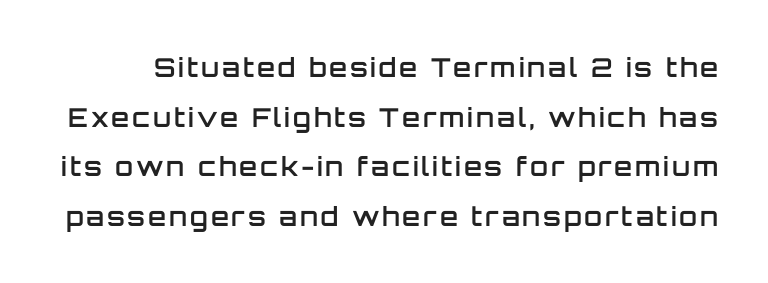
The image shows 26 px text type, upright; set loose line spacing (1.91x), not underlined.
